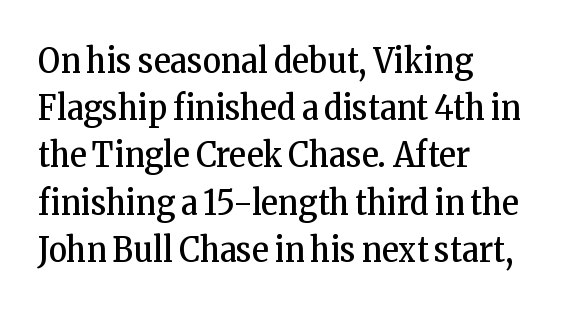
Leading: standard. This rendering employs a face with finishing strokes, i.e., a serif. The line texture is even and compact thanks to regular tracking. The setting favours the left margin, as ordinary paragraphs usually do. Does the lettering tilt? It doesn't — this is upright.
